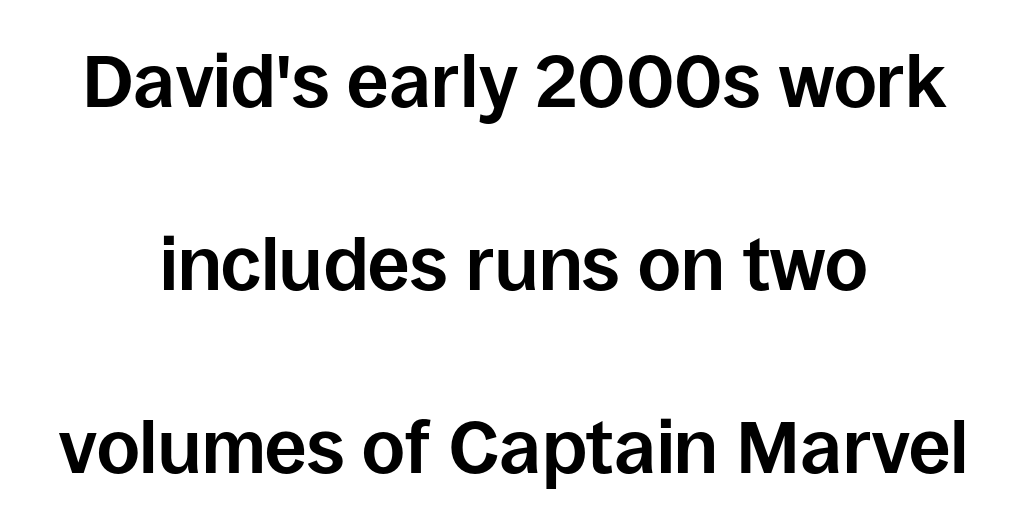
Q: Is the text bold? A: Yes.
Q: Is the text italic (slanted)? A: No, it is upright.
Q: Is the typeface a serif or a sans-serif typeface? A: Sans-serif.
Q: Is the text underlined? A: No.
Q: How is the paragraph aligned? A: Centered.
Q: Is the spacing between letters normal or unusually wide? A: Normal.
Q: Is the spacing between lines tight, normal or loose? A: Loose.
Q: Width (condensed, normal, or wide)? A: Normal.
Q: Stroke contrast? A: Low.
Q: x-height? A: Large.
Q: Monospaced? A: No.
